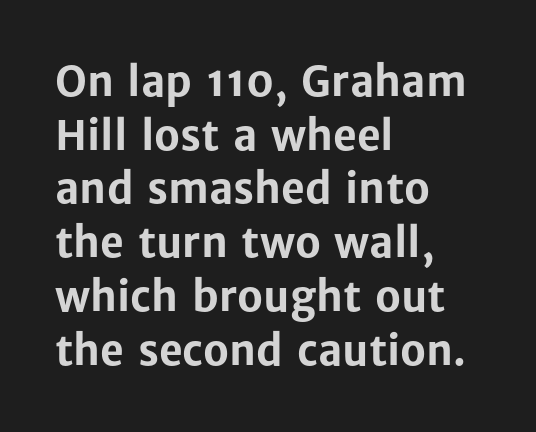
The string is rendered with underlining switched off. The font is running at its bold setting. Vertical strokes here are truly vertical. Normally led — the rows are evenly, conventionally spaced.
